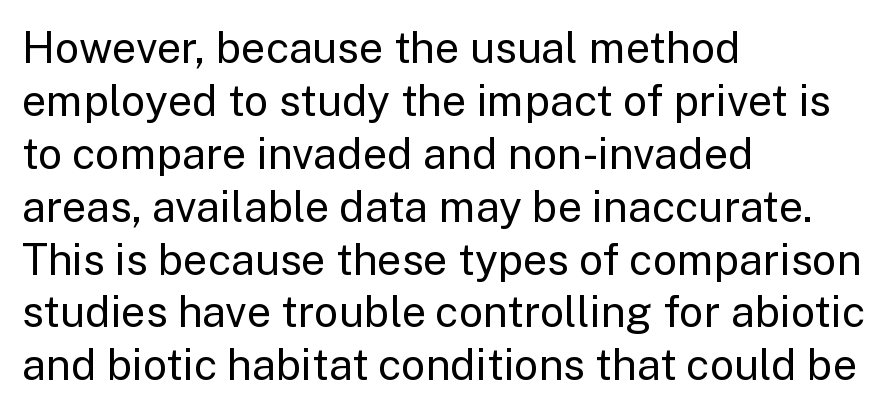
Is the type heavy? It reads as light-to-regular instead. A typesetter would call this proportional, since set widths differ per character. The rendering anchors every line to the left-hand side. Does the lettering tilt? It doesn't — this is upright.
